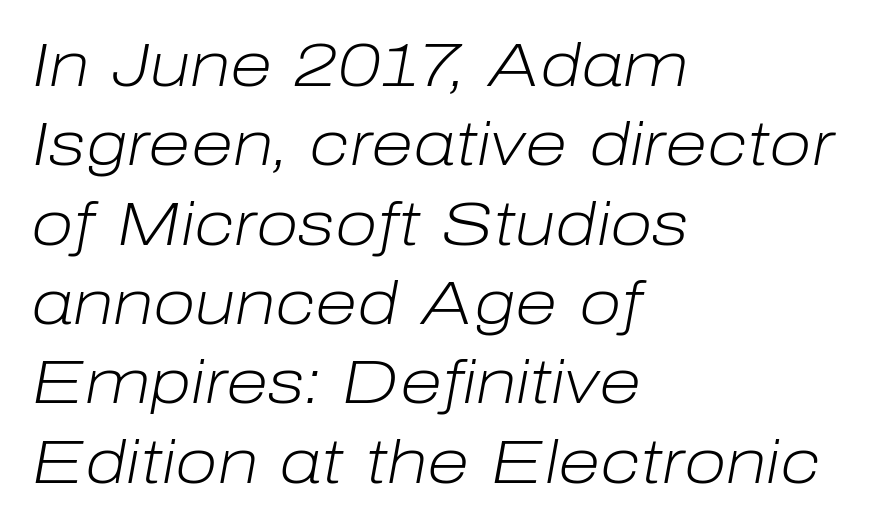
The space between consecutive lines is moderate. These lines are rendered in a variable-pitch font. Unbolded letterforms with no extra heft. Italic: yes, the glyphs are oblique. A typesetter would call this zero additional tracking. Teacher's note: observe the even left margin — that is flush-left alignment.
